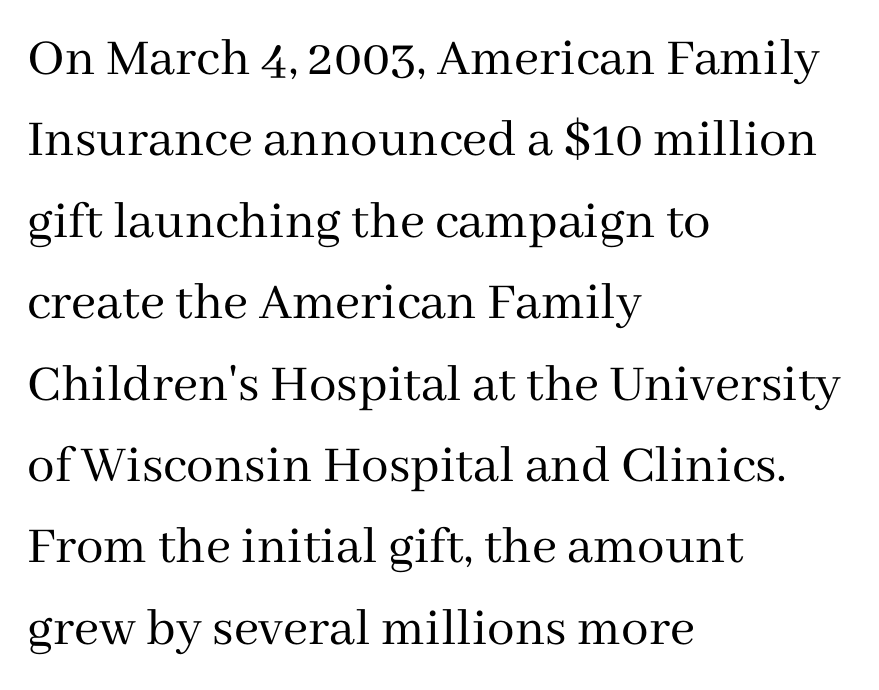
The image shows 55 px regular-weight serif type, upright; set left-aligned, normal line spacing (1.48x), normal letter spacing, not underlined; medium stroke contrast and a medium x-height.
